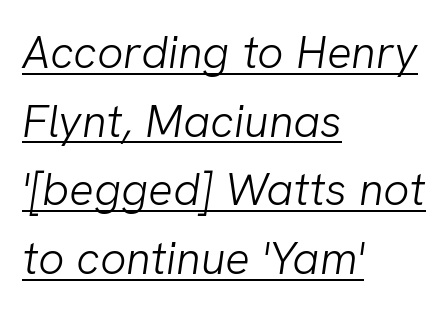
The image shows 46 px light sans-serif type; set left-aligned, normal line spacing (1.49x), normal letter spacing, underlined; low stroke contrast and a medium x-height.
